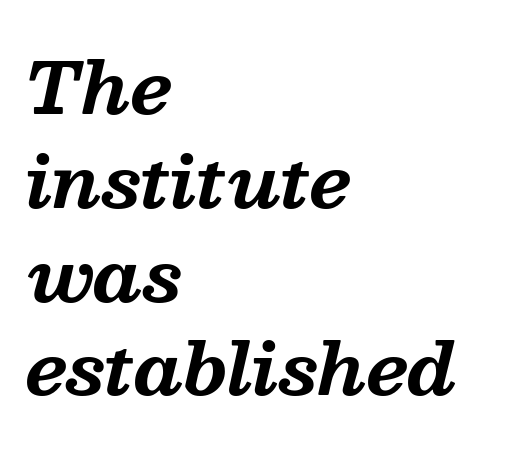
Q: Is the text bold? A: Yes.
Q: Is the text italic (slanted)? A: Yes, it leans right by about 13 degrees.
Q: Is the typeface a serif or a sans-serif typeface? A: Serif.
Q: Is the text underlined? A: No.
Q: How is the paragraph aligned? A: Left-aligned.
Q: Is the spacing between letters normal or unusually wide? A: Normal.
Q: Is the spacing between lines tight, normal or loose? A: Normal.
Q: Width (condensed, normal, or wide)? A: Normal.
Q: Stroke contrast? A: Medium.
Q: x-height? A: Medium.
Q: Monospaced? A: No.
